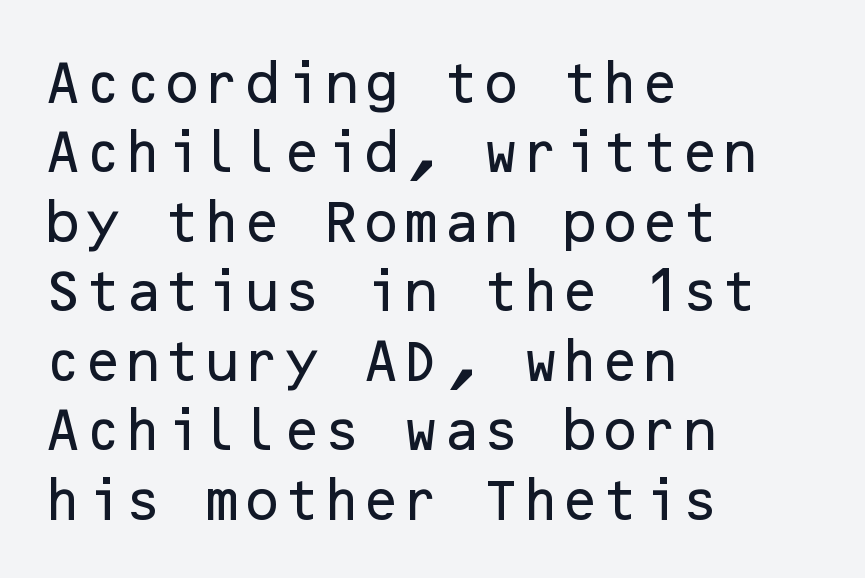
{"serif": "no", "italic": "no", "width": "normal", "stroke_contrast": "low", "x_height": "medium", "underline": "no", "align": "left", "line_spacing": "normal", "line_spacing_ratio": 1.51, "letter_spacing": "normal", "letter_spacing_em": 0.0, "glyph_px": 46}
